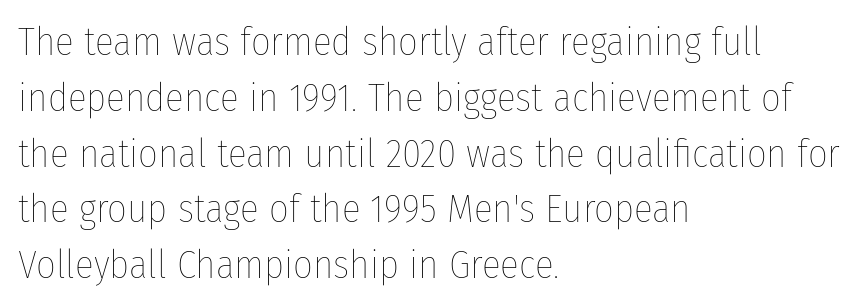
Unlike italic type, these characters show no tilt at all. Plain, unruled lines of type. Stem width sits at or under what a default text font uses. The horizontal fit of the characters is conventional and even.
